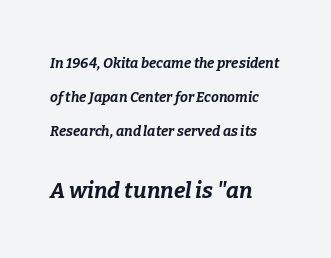
The image shows 22 px bold type, italic (leaning right); set left-aligned, loose line spacing (2.44x), normal letter spacing, not underlined; the second (bottom) block is 1.57x larger.
